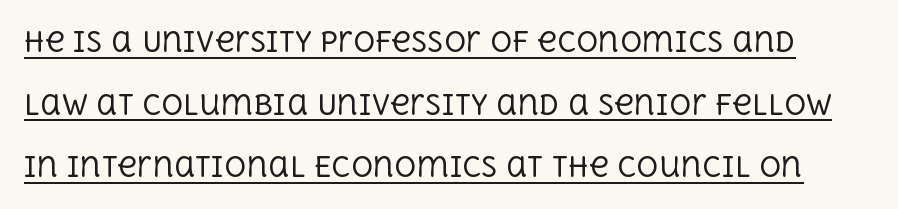
Inter-character spacing is left at the font's built-in metrics. Summary of vertical rhythm: relaxed, with wide interline spacing. The type sits square on the baseline with zero lean. Underline: present. Letters have the restrained weight of plain body copy at most.
